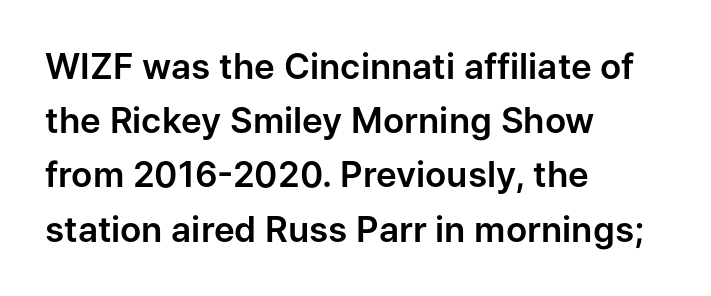
{"serif": "no", "italic": "no", "width": "normal", "stroke_contrast": "low", "x_height": "medium", "monospaced": "no", "underline": "no", "align": "left", "line_spacing": "normal", "line_spacing_ratio": 1.55, "letter_spacing": "normal", "letter_spacing_em": 0.0, "glyph_px": 35}
